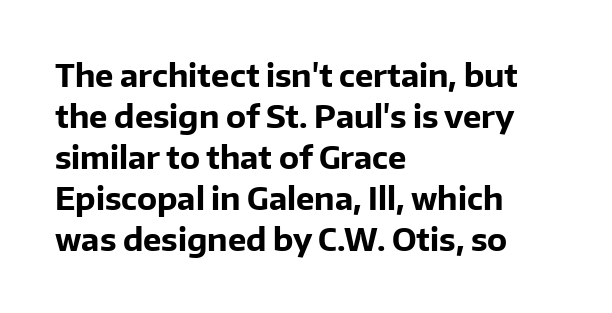
The image shows 31 px bold sans-serif type, upright; set left-aligned, normal line spacing (1.32x), normal letter spacing, not underlined; low stroke contrast and a medium x-height.
